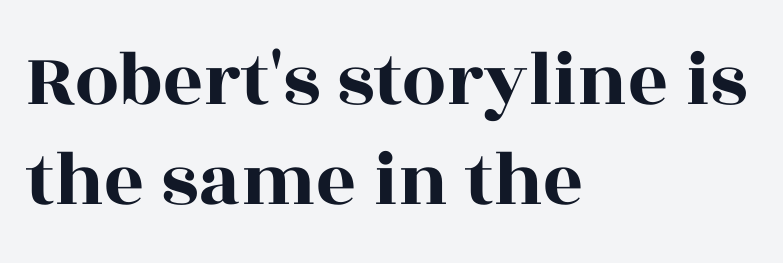
This sample uses plain, unmodified letter spacing. The letters carry serifs — small finishing strokes at the ends of their stems. Looks like regular typesetting: each glyph gets only the width it needs. The letters stand upright; this is a roman face. Horizontal alignment here is leftward, the default for most running prose.
